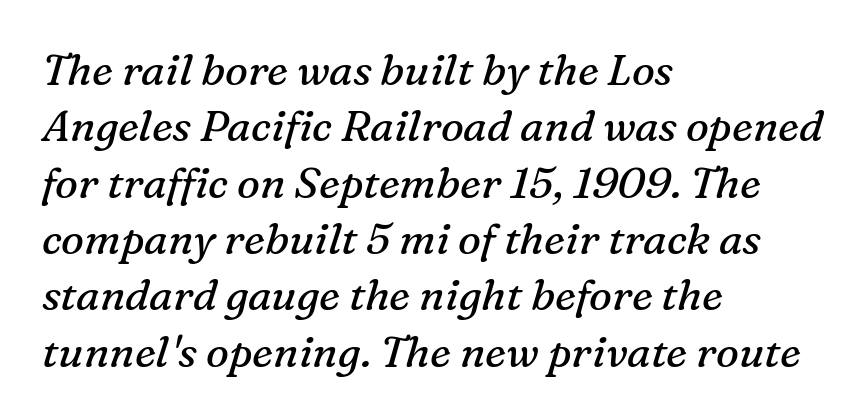
Q: Is the text bold? A: No.
Q: Is the text italic (slanted)? A: Yes, it leans right by about 16 degrees.
Q: Is the typeface a serif or a sans-serif typeface? A: Serif.
Q: Is the text underlined? A: No.
Q: How is the paragraph aligned? A: Left-aligned.
Q: Is the spacing between letters normal or unusually wide? A: Normal.
Q: Is the spacing between lines tight, normal or loose? A: Normal.
Q: Width (condensed, normal, or wide)? A: Normal.
Q: Stroke contrast? A: Medium.
Q: x-height? A: Medium.
Q: Monospaced? A: No.
